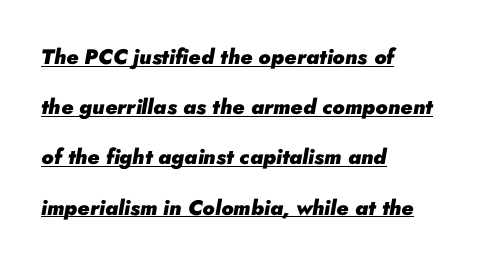
Spacing between characters is what you'd get straight out of the box. In terms of posture, this sample is oblique. These characters rest on top of a visible drawn line. Is the block centered? No — it sits flush against the left margin. Heavy, bold letterforms. Each new line begins a long way beneath the previous one.
